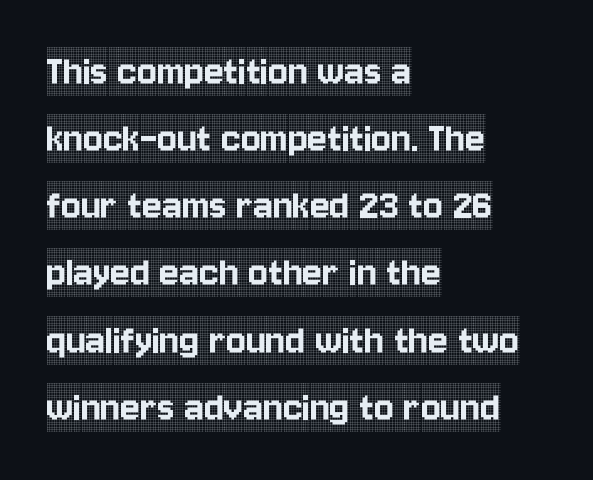
{"serif": "yes", "italic": "no", "width": "condensed", "x_height": "large", "monospaced": "no", "underline": "no", "align": "left", "line_spacing": "normal", "line_spacing_ratio": 1.46, "letter_spacing": "normal", "letter_spacing_em": 0.0, "glyph_px": 46}
